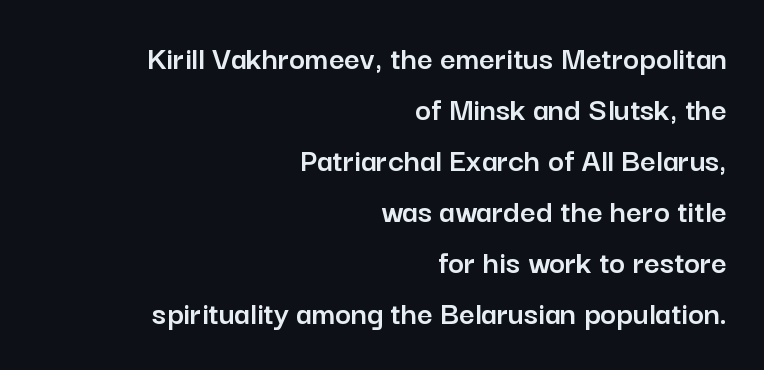
{"serif": "no", "italic": "no", "width": "normal", "stroke_contrast": "low", "x_height": "medium", "monospaced": "no", "underline": "no", "align": "right", "line_spacing": "normal", "line_spacing_ratio": 1.5, "letter_spacing": "normal", "letter_spacing_em": 0.0, "glyph_px": 34}
